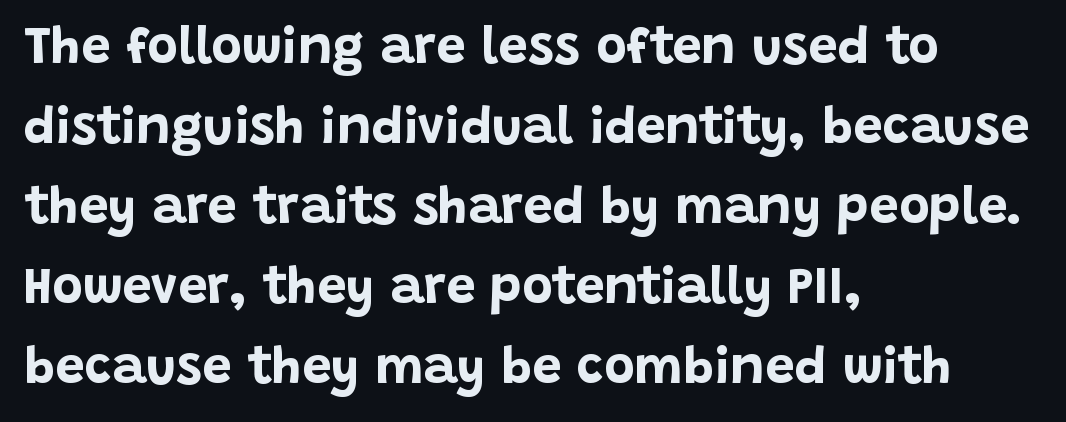
The image shows 52 px bold sans-serif type, upright; set left-aligned, normal line spacing (1.54x), normal letter spacing, not underlined; low stroke contrast and a large x-height.
